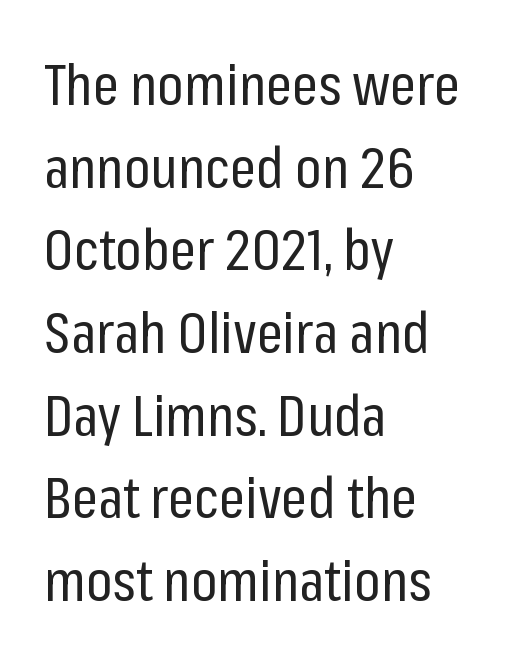
Q: Is the text bold? A: No.
Q: Is the text italic (slanted)? A: No, it is upright.
Q: Is the typeface a serif or a sans-serif typeface? A: Sans-serif.
Q: Is the text underlined? A: No.
Q: How is the paragraph aligned? A: Left-aligned.
Q: Is the spacing between letters normal or unusually wide? A: Normal.
Q: Is the spacing between lines tight, normal or loose? A: Normal.
Q: Width (condensed, normal, or wide)? A: Condensed.
Q: Stroke contrast? A: Low.
Q: x-height? A: Medium.
Q: Monospaced? A: No.
